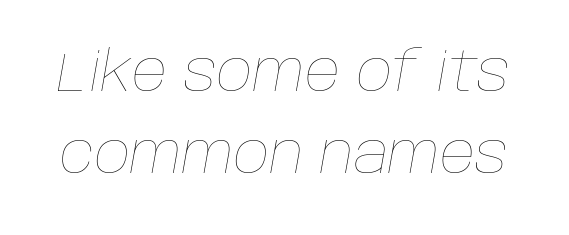
Q: Is the text bold? A: No.
Q: Is the text italic (slanted)? A: Yes, it leans right by about 10 degrees.
Q: Is the text underlined? A: No.
Q: Is the spacing between letters normal or unusually wide? A: Normal.
Q: Is the spacing between lines tight, normal or loose? A: Normal.
Q: Width (condensed, normal, or wide)? A: Normal.
Q: Stroke contrast? A: Low.
Q: x-height? A: Large.
Q: Monospaced? A: No.
